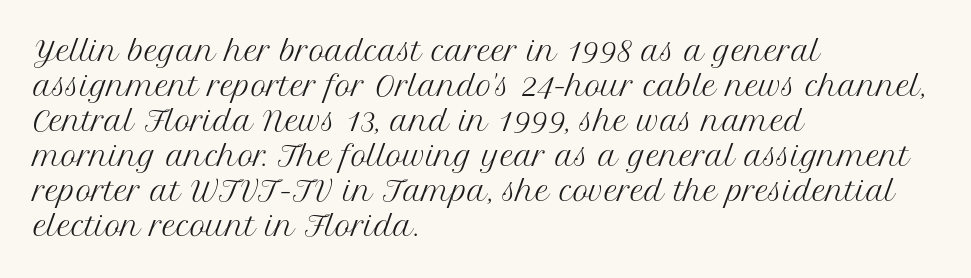
The image shows 27 px text type; set left-aligned, normal line spacing (1.3x), normal letter spacing, not underlined.
